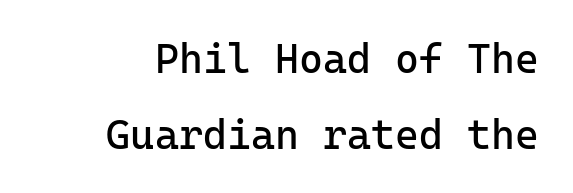
{"serif": "no", "italic": "no", "bold": "no", "weight": "regular", "width": "normal", "stroke_contrast": "low", "x_height": "medium", "monospaced": "yes", "underline": "no", "line_spacing_ratio": 1.85, "letter_spacing": "normal", "letter_spacing_em": 0.0, "glyph_px": 41}
